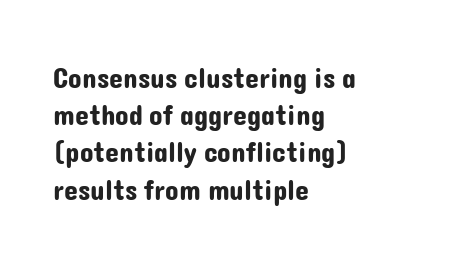
{"serif": "no", "italic": "no", "width": "normal", "stroke_contrast": "low", "x_height": "medium", "monospaced": "no", "underline": "no", "align": "left", "line_spacing": "normal", "line_spacing_ratio": 1.33, "letter_spacing": "normal", "letter_spacing_em": 0.0, "glyph_px": 28}
